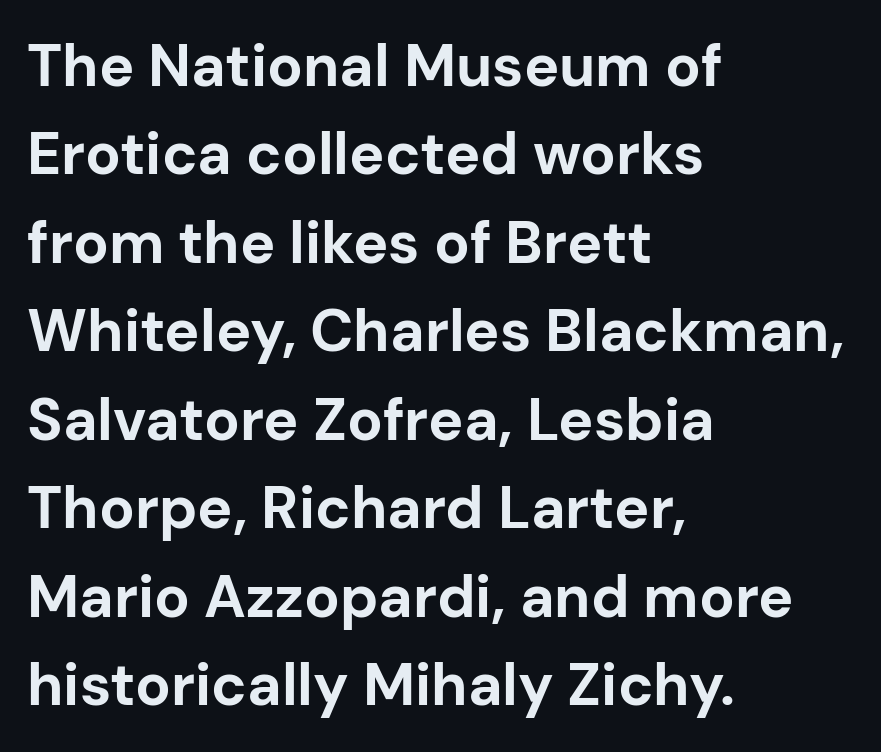
{"serif": "no", "italic": "no", "bold": "yes", "weight": "bold", "width": "normal", "stroke_contrast": "low", "x_height": "medium", "monospaced": "no", "underline": "no", "align": "left", "line_spacing": "normal", "line_spacing_ratio": 1.5, "letter_spacing": "normal", "letter_spacing_em": 0.0, "glyph_px": 59}
